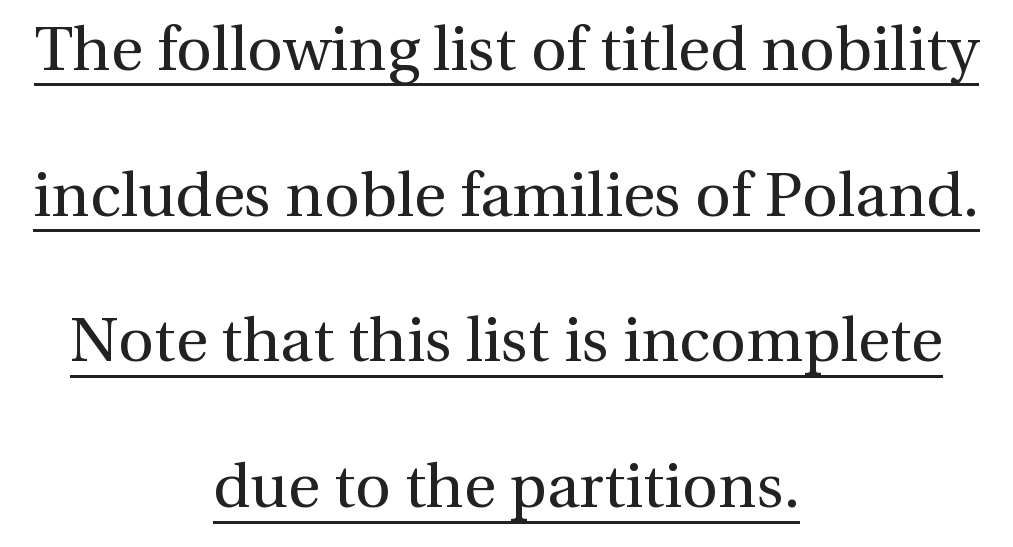
Looks like regular typesetting: each glyph gets only the width it needs. No extra ink here — the face is not bold. Each new line begins a long way beneath the previous one. Compared with a flush-left layout, this one balances lines on the center instead. Decoration check: the copy is underlined.
